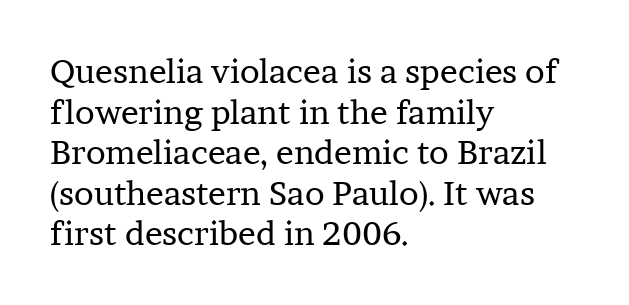
The image shows 33 px regular-weight serif type, upright; set left-aligned, line spacing 1.23x, normal letter spacing, not underlined; low stroke contrast and a medium x-height.
